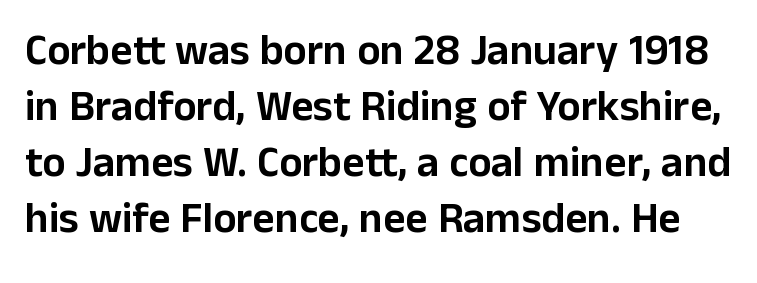
The image shows 43 px sans-serif type, upright; set normal line spacing (1.3x), normal letter spacing, not underlined; low stroke contrast and a medium x-height.
